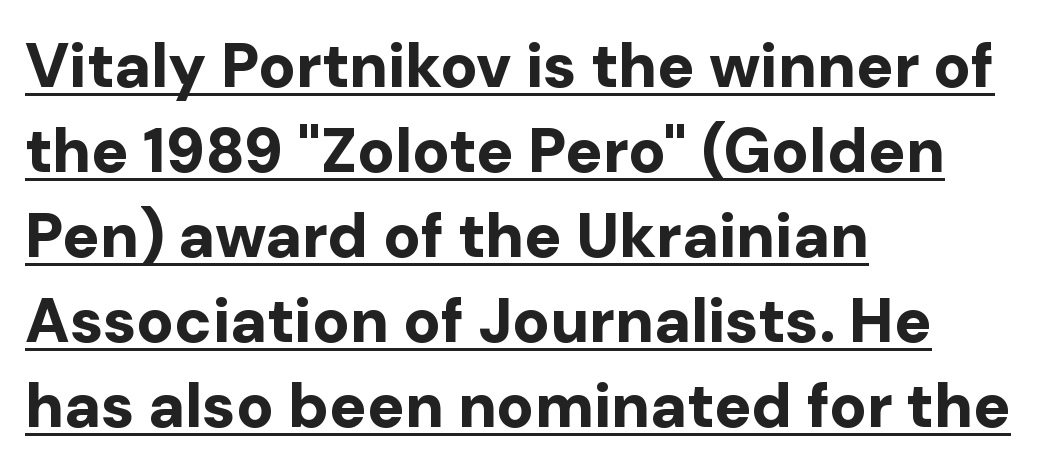
{"serif": "no", "italic": "no", "bold": "yes", "weight": "bold", "width": "normal", "stroke_contrast": "low", "x_height": "medium", "monospaced": "no", "underline": "yes", "align": "left", "line_spacing": "normal", "line_spacing_ratio": 1.37, "letter_spacing": "normal", "letter_spacing_em": 0.0, "glyph_px": 62}
